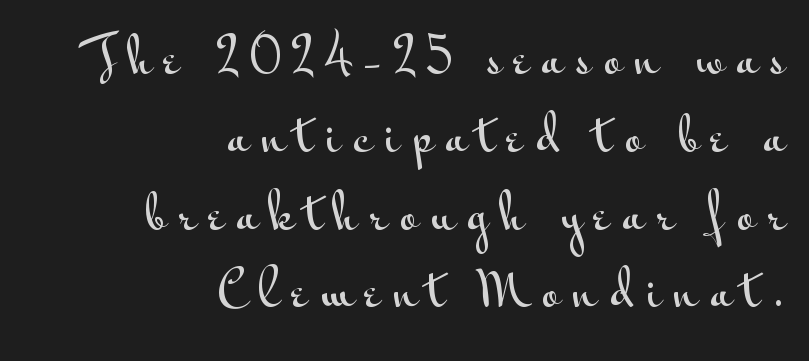
The image shows 48 px wide sans-serif type; set right-aligned, normal line spacing (1.62x), unusually wide letter spacing (+0.26 em), not underlined; medium stroke contrast and a small x-height.
